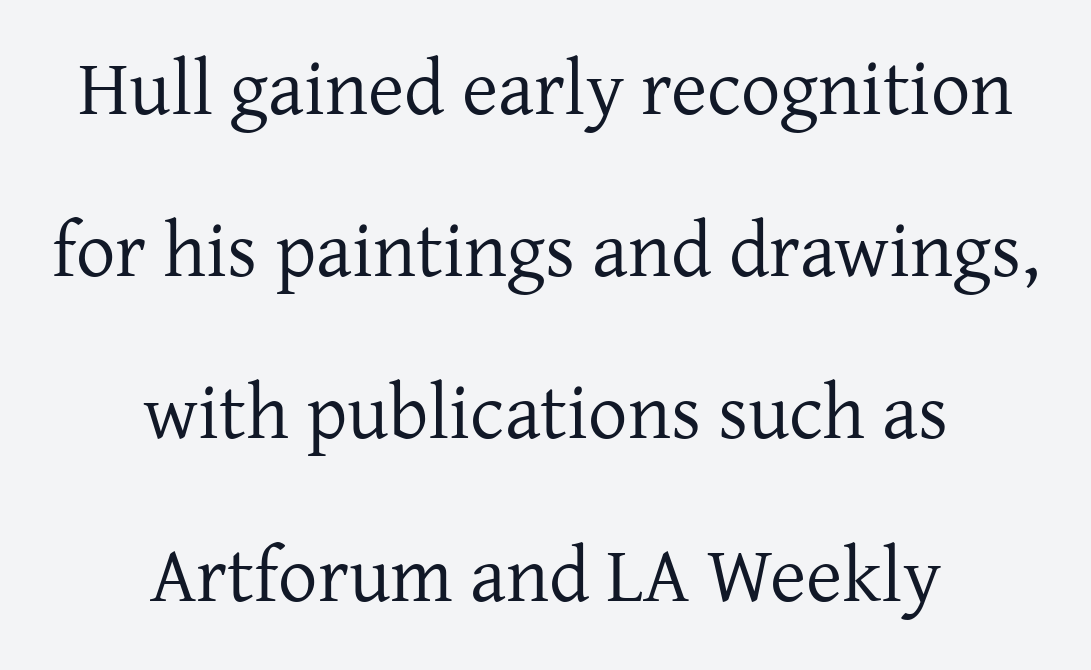
The image shows 78 px regular-weight serif type, upright; set centered, loose line spacing (2.08x), normal letter spacing, not underlined; low stroke contrast and a medium x-height.
